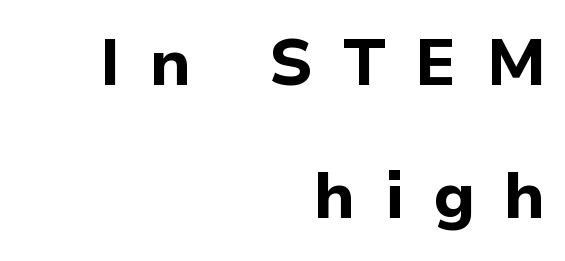
The image shows 65 px bold sans-serif type, upright; set right-aligned, loose line spacing (2.05x), unusually wide letter spacing (+0.45 em), not underlined; low stroke contrast and a medium x-height.
